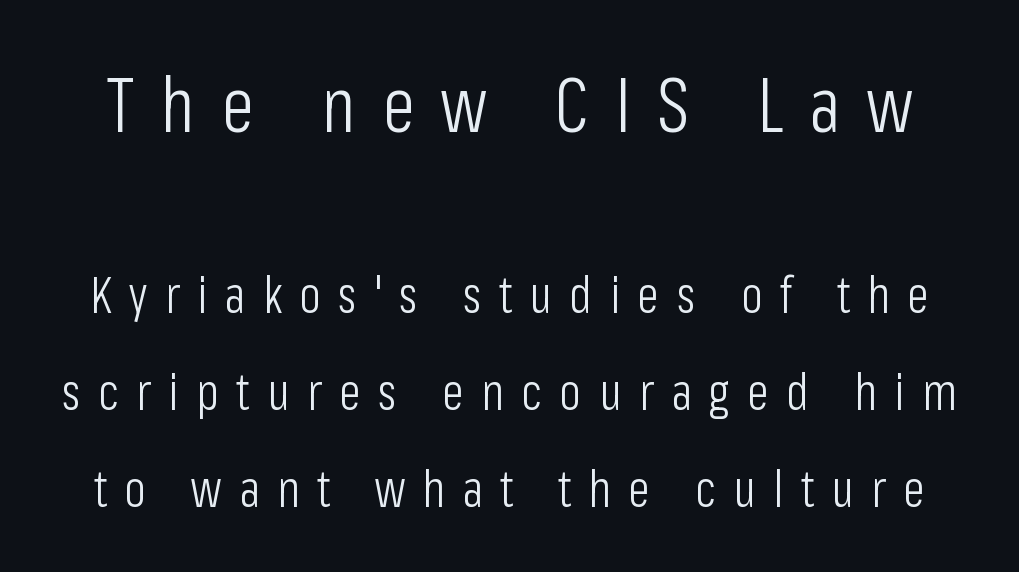
The image shows 77 px light, condensed sans-serif type, upright; set loose line spacing (1.91x), unusually wide letter spacing (+0.34 em), not underlined; the first (top) block is 1.51x larger; low stroke contrast and a medium x-height.
